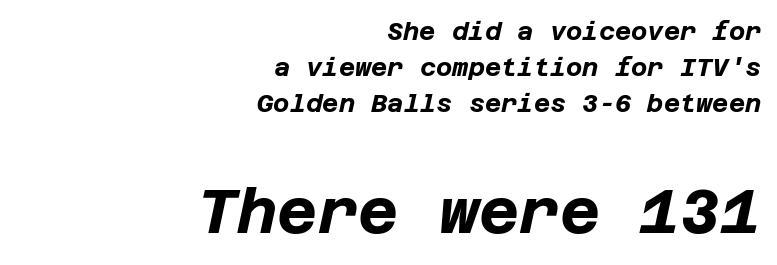
Leading matches the norm, producing a regular column. Caption: standard tracking, unaltered. The space beneath each line is pristine and unruled. Layout note: lines flush right. The rendering applies a slant to the glyphs.
